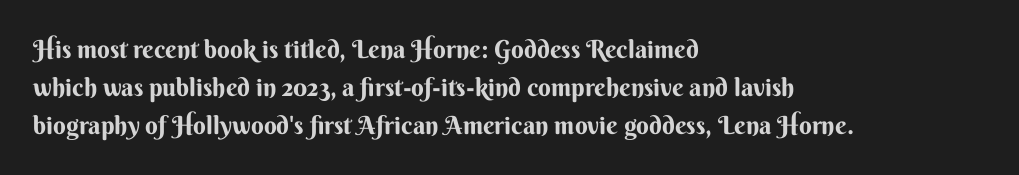
{"italic": "no", "underline": "no", "align": "left", "line_spacing": "normal", "line_spacing_ratio": 1.53, "letter_spacing": "normal", "letter_spacing_em": 0.0, "glyph_px": 25}
